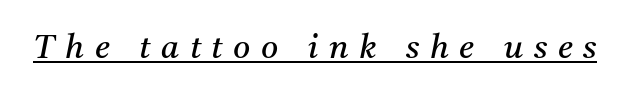
The image shows 33 px regular-weight serif type, italic (leaning right); set unusually wide letter spacing (+0.32 em), underlined; medium stroke contrast and a medium x-height.
